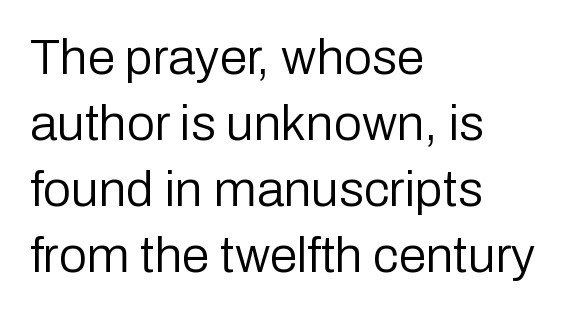
Horizontal alignment here is leftward, the default for most running prose. The strip under each line holds only bare page. Letterform terminals end flat and unadorned throughout the passage. The rendering uses natural spacing where letterforms have individual widths. What's the leading like? Ordinary, nothing unusual.
